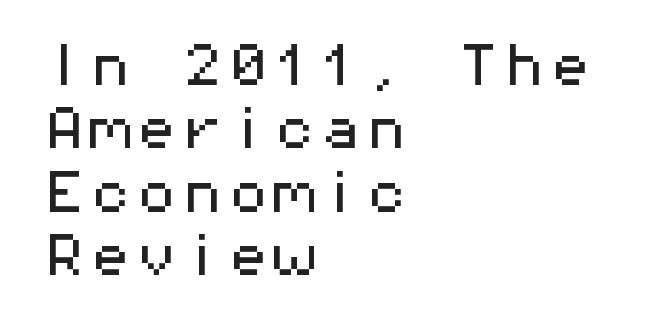
{"serif": "no", "italic": "no", "width": "wide", "stroke_contrast": "medium", "x_height": "medium", "monospaced": "yes", "underline": "no", "align": "left", "line_spacing": "normal", "line_spacing_ratio": 1.38, "letter_spacing": "normal", "letter_spacing_em": 0.0, "glyph_px": 46}
